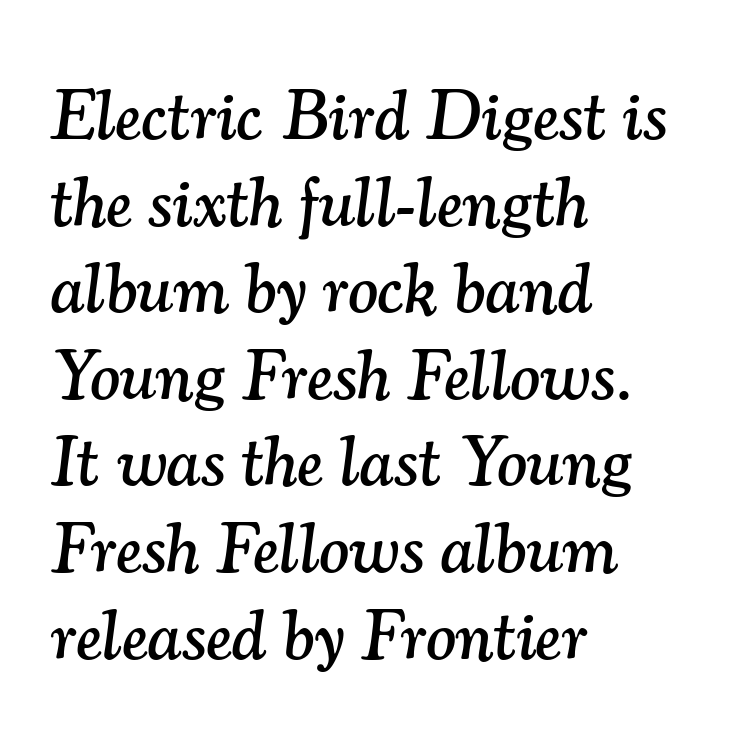
The image shows 71 px serif type, italic (leaning right); set left-aligned, line spacing 1.22x, normal letter spacing, not underlined; medium stroke contrast and a small x-height.
